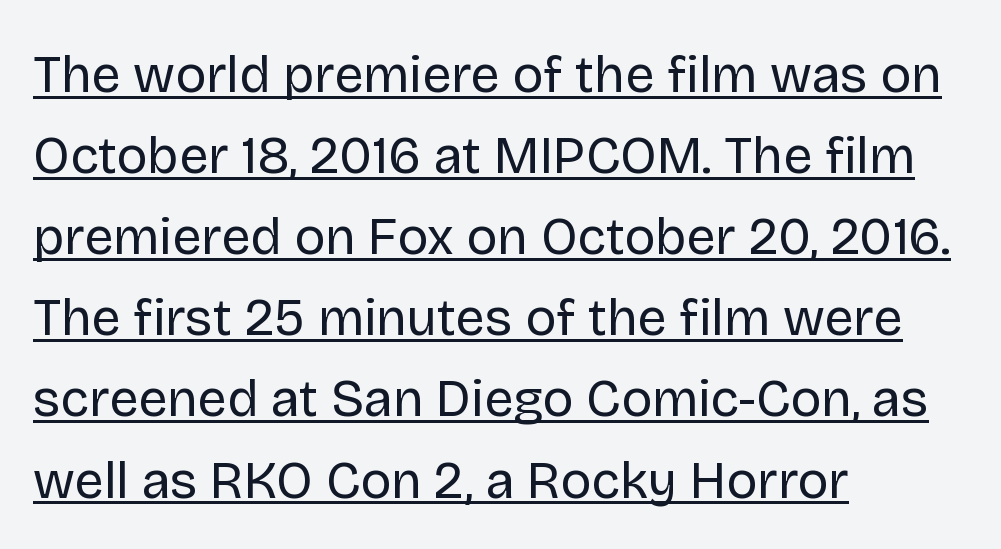
Q: Is the text bold? A: No.
Q: Is the text italic (slanted)? A: No, it is upright.
Q: Is the typeface a serif or a sans-serif typeface? A: Sans-serif.
Q: Is the text underlined? A: Yes.
Q: How is the paragraph aligned? A: Left-aligned.
Q: Is the spacing between letters normal or unusually wide? A: Normal.
Q: Is the spacing between lines tight, normal or loose? A: Normal.
Q: Width (condensed, normal, or wide)? A: Normal.
Q: Stroke contrast? A: Low.
Q: x-height? A: Large.
Q: Monospaced? A: No.
